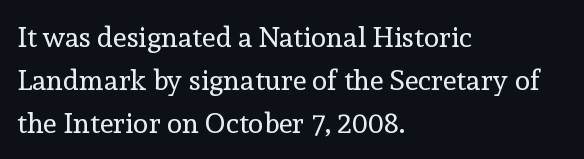
{"serif": "yes", "italic": "no", "bold": "no", "weight": "regular", "width": "normal", "x_height": "medium", "monospaced": "no", "underline": "no", "align": "left", "line_spacing": "normal", "line_spacing_ratio": 1.54, "letter_spacing": "normal", "letter_spacing_em": 0.0, "glyph_px": 28}
